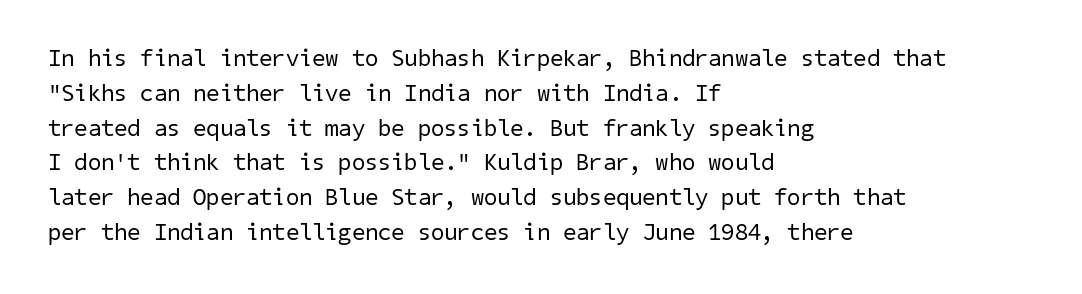
The image shows 24 px text type; set left-aligned, normal line spacing (1.45x), normal letter spacing, not underlined.
